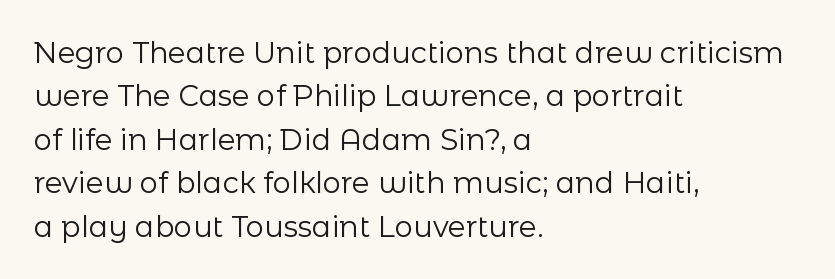
{"serif": "no", "italic": "no", "bold": "no", "weight": "regular", "width": "normal", "stroke_contrast": "low", "x_height": "medium", "monospaced": "no", "underline": "no", "align": "left", "line_spacing": "normal", "line_spacing_ratio": 1.5, "letter_spacing": "normal", "letter_spacing_em": 0.0, "glyph_px": 29}
